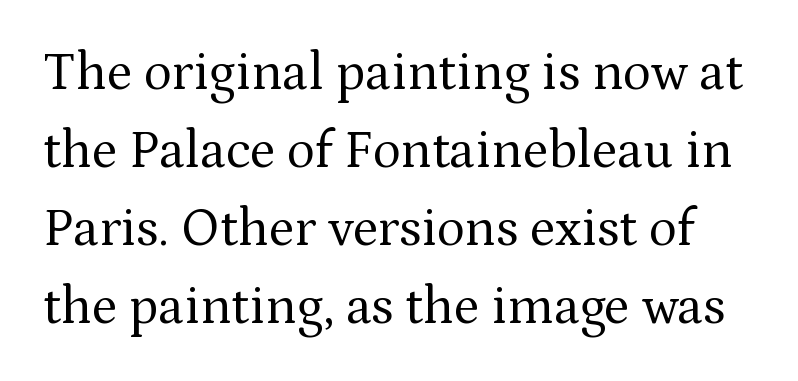
{"serif": "yes", "italic": "no", "bold": "no", "weight": "regular", "width": "normal", "stroke_contrast": "medium", "x_height": "medium", "monospaced": "no", "underline": "no", "line_spacing": "normal", "line_spacing_ratio": 1.47, "letter_spacing": "normal", "letter_spacing_em": 0.0, "glyph_px": 53}
